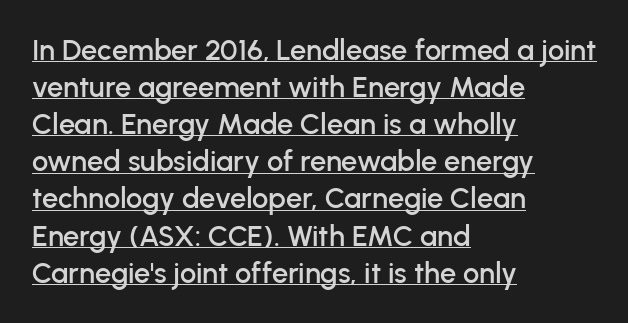
{"serif": "no", "italic": "no", "width": "normal", "stroke_contrast": "low", "x_height": "medium", "monospaced": "no", "underline": "yes", "align": "left", "line_spacing": "normal", "line_spacing_ratio": 1.28, "letter_spacing": "normal", "letter_spacing_em": 0.0, "glyph_px": 29}
